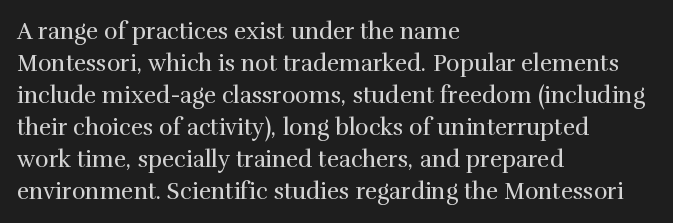
{"italic": "no", "bold": "no", "underline": "no", "align": "left", "line_spacing": "normal", "line_spacing_ratio": 1.39, "letter_spacing": "normal", "letter_spacing_em": 0.0, "glyph_px": 23}
